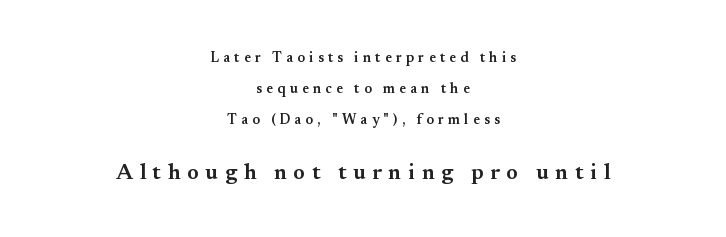
Q: Is the text bold? A: Semi-bold.
Q: Is the text italic (slanted)? A: No, it is upright.
Q: Is the text underlined? A: No.
Q: How is the paragraph aligned? A: Centered.
Q: Is the spacing between letters normal or unusually wide? A: Unusually wide.
Q: Is the spacing between lines tight, normal or loose? A: Loose.
Q: Which block of text is set in a larger size, the first (top) or the second (bottom)? A: The second (bottom) one.
